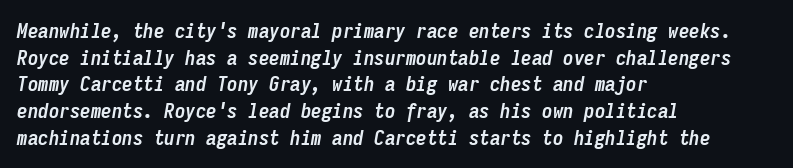
The image shows 21 px bold type, italic (leaning right); set left-aligned, normal line spacing (1.27x), normal letter spacing, not underlined.
